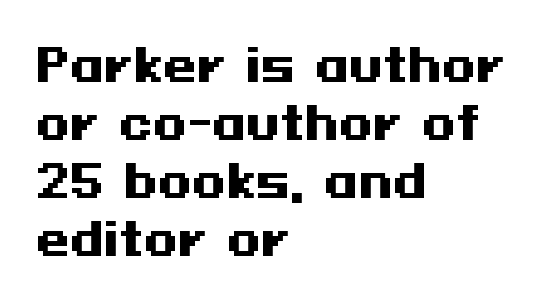
{"serif": "no", "italic": "no", "bold": "yes", "weight": "heavy", "width": "wide", "stroke_contrast": "medium", "x_height": "medium", "underline": "no", "align": "left", "line_spacing": "normal", "line_spacing_ratio": 1.32, "letter_spacing": "normal", "letter_spacing_em": 0.0, "glyph_px": 44}
